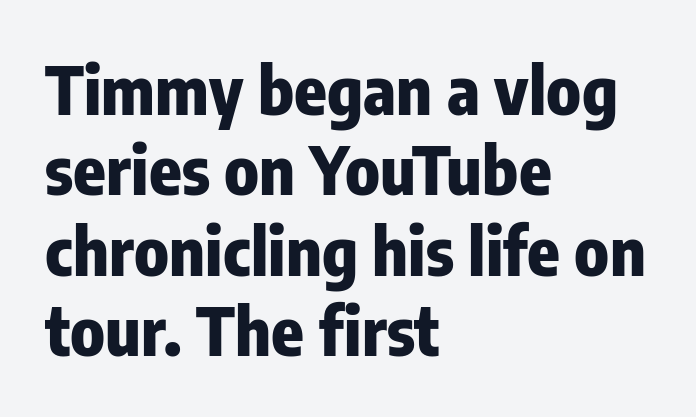
The image shows 67 px heavy, condensed sans-serif type, upright; set left-aligned, line spacing 1.2x, normal letter spacing, not underlined; low stroke contrast and a medium x-height.
